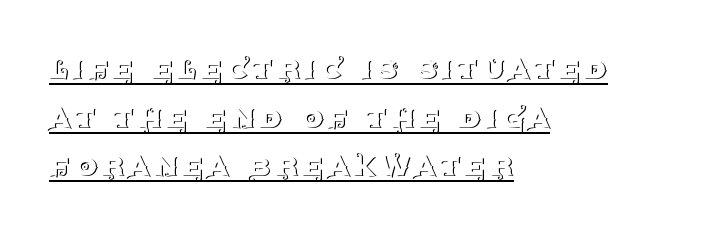
Students, observe the line beneath the letters — that is underlining. The rag falls on the right side of this text block. A serif font was chosen for this passage. Varying glyph widths throughout — classic text-font behaviour. Unbolded letterforms with no extra heft. These lines were composed using upright roman letters.
